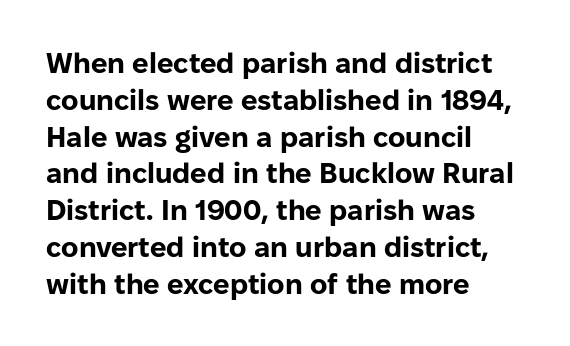
{"serif": "no", "italic": "no", "bold": "yes", "weight": "bold", "width": "normal", "stroke_contrast": "low", "x_height": "medium", "monospaced": "no", "underline": "no", "align": "left", "line_spacing": "normal", "line_spacing_ratio": 1.27, "letter_spacing": "normal", "letter_spacing_em": 0.0, "glyph_px": 29}
